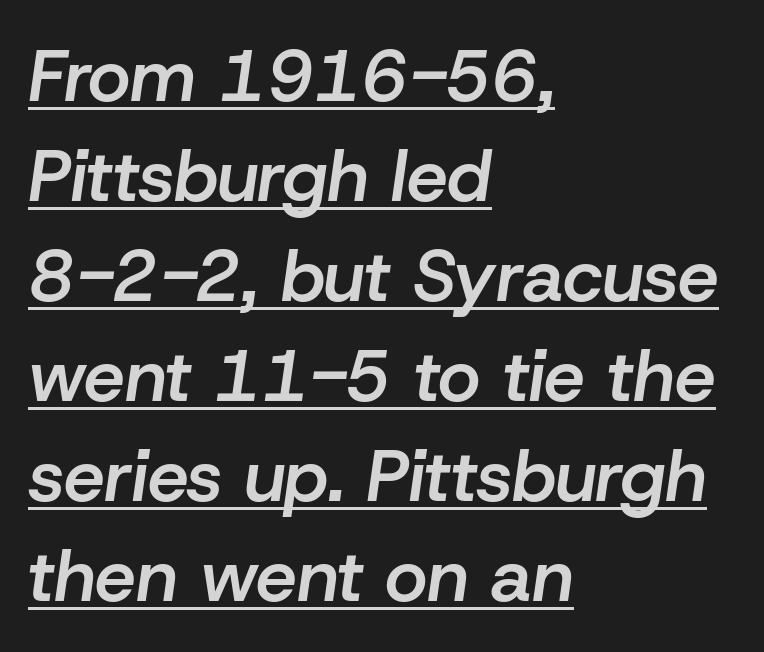
The image shows 73 px semibold type, italic (leaning right); set left-aligned, normal line spacing (1.37x), normal letter spacing, underlined; low stroke contrast and a medium x-height.
